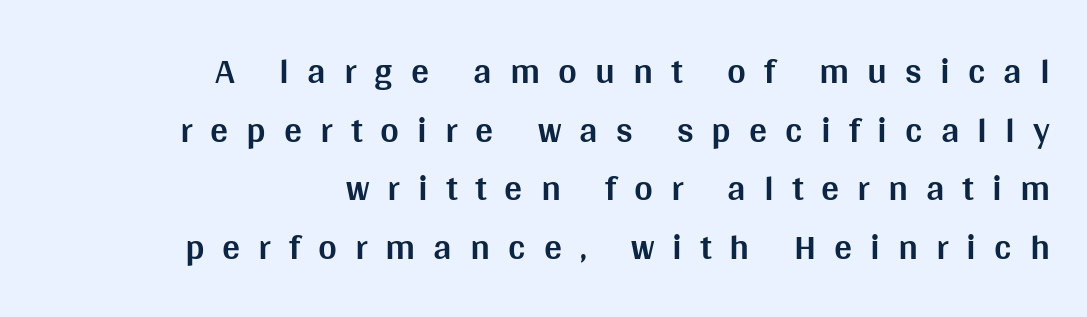
Nope, no serifs anywhere on these letters. When letters stand straight like this, we call the style roman or upright. Characters follow at a spacing far wider than the type designer built in. The glyphs have the mass of a bold cut.
